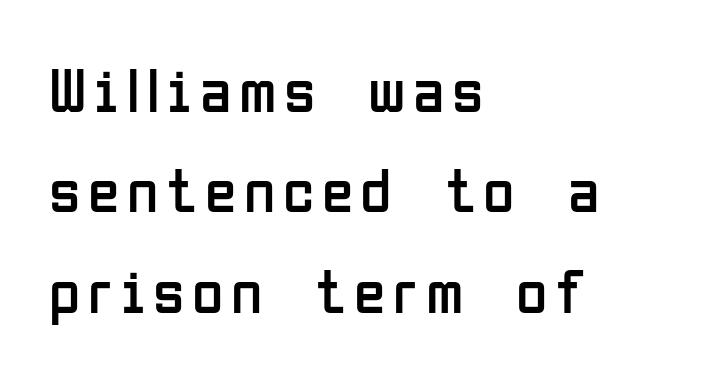
The image shows 64 px regular-weight, condensed sans-serif type, upright; set left-aligned, normal line spacing (1.57x), not underlined; low stroke contrast and a medium x-height.
